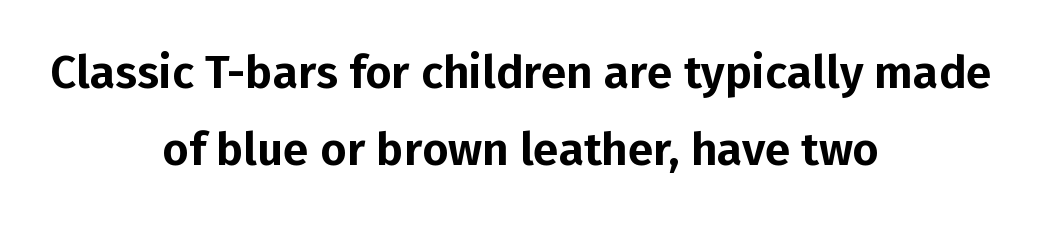
{"serif": "no", "italic": "no", "width": "normal", "stroke_contrast": "low", "x_height": "medium", "monospaced": "no", "underline": "no", "align": "center", "line_spacing": "normal", "line_spacing_ratio": 1.68, "letter_spacing": "normal", "letter_spacing_em": 0.0, "glyph_px": 46}
